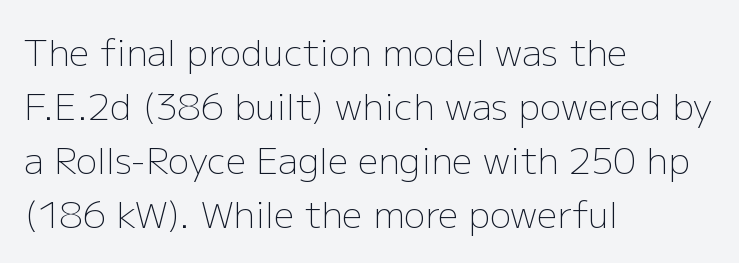
The baseline area is clear. Layout note: lines flush left. Compared with typical body copy, the letter spacing here is the same. Examine the stroke ends and you'll find no serifs. Summary of vertical rhythm: regular, with standard interline spacing. It's the straight-up-and-down kind of type.
